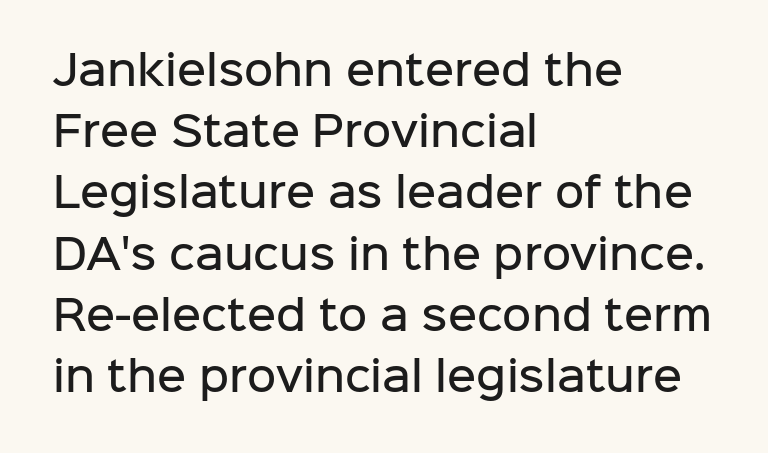
The image shows 40 px semibold sans-serif type, upright; set left-aligned, normal line spacing (1.53x), normal letter spacing, not underlined; low stroke contrast and a medium x-height.
